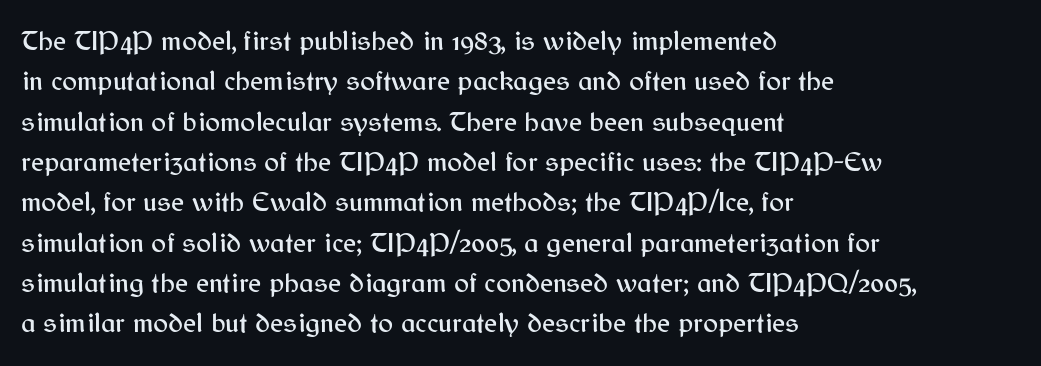
Q: Is the text italic (slanted)? A: No, it is upright.
Q: Is the typeface a serif or a sans-serif typeface? A: Sans-serif.
Q: Is the text underlined? A: No.
Q: How is the paragraph aligned? A: Left-aligned.
Q: Is the spacing between letters normal or unusually wide? A: Normal.
Q: Is the spacing between lines tight, normal or loose? A: Normal.
Q: Width (condensed, normal, or wide)? A: Normal.
Q: Stroke contrast? A: Medium.
Q: x-height? A: Medium.
Q: Monospaced? A: No.
